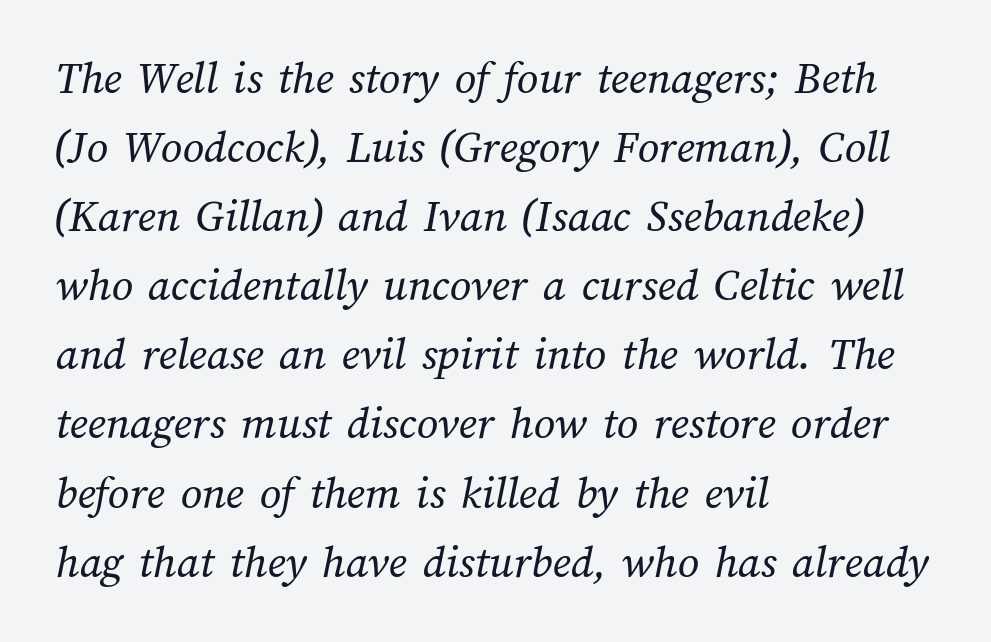
{"bold": "no", "weight": "regular", "width": "normal", "stroke_contrast": "medium", "x_height": "medium", "monospaced": "no", "underline": "no", "align": "left", "line_spacing": "normal", "line_spacing_ratio": 1.47, "letter_spacing": "normal", "letter_spacing_em": 0.0, "glyph_px": 47}
